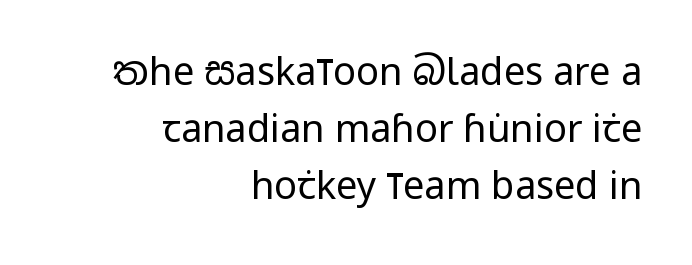
Q: Is the text bold? A: No.
Q: Is the text italic (slanted)? A: No, it is upright.
Q: Is the typeface a serif or a sans-serif typeface? A: Sans-serif.
Q: Is the text underlined? A: No.
Q: How is the paragraph aligned? A: Right-aligned.
Q: Is the spacing between letters normal or unusually wide? A: Normal.
Q: Is the spacing between lines tight, normal or loose? A: Normal.
Q: Width (condensed, normal, or wide)? A: Condensed.
Q: Stroke contrast? A: Low.
Q: x-height? A: Large.
Q: Monospaced? A: No.
